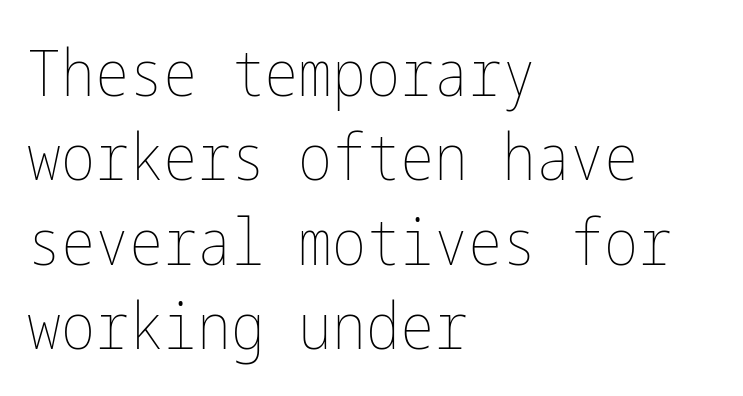
{"italic": "no", "bold": "no", "weight": "thin", "width": "condensed", "stroke_contrast": "low", "x_height": "medium", "underline": "no", "align": "left", "line_spacing": "normal", "line_spacing_ratio": 1.32, "letter_spacing": "normal", "letter_spacing_em": 0.0, "glyph_px": 64}
